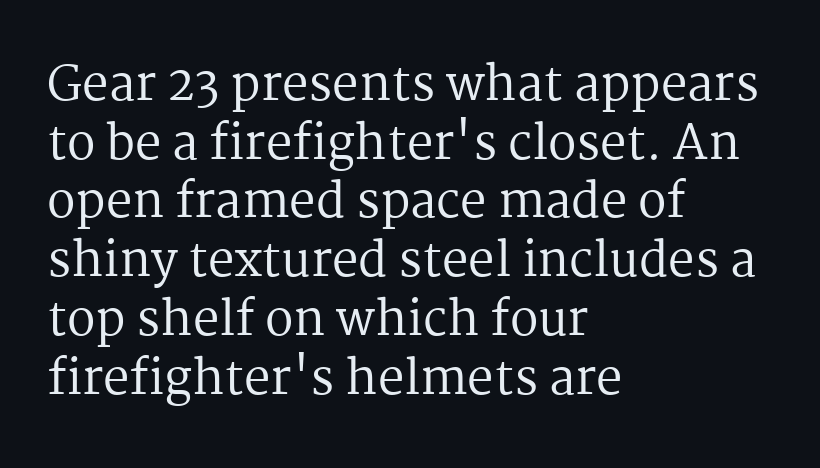
The image shows 47 px regular-weight serif type, upright; set left-aligned, normal line spacing (1.25x), normal letter spacing, not underlined; medium stroke contrast and a medium x-height.
